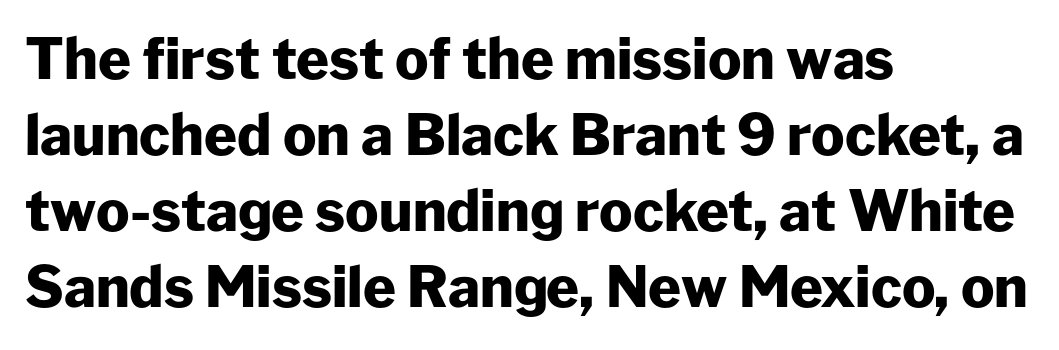
Q: Is the text bold? A: Yes.
Q: Is the text italic (slanted)? A: No, it is upright.
Q: Is the typeface a serif or a sans-serif typeface? A: Sans-serif.
Q: Is the text underlined? A: No.
Q: How is the paragraph aligned? A: Left-aligned.
Q: Is the spacing between letters normal or unusually wide? A: Normal.
Q: Is the spacing between lines tight, normal or loose? A: Normal.
Q: Width (condensed, normal, or wide)? A: Normal.
Q: Stroke contrast? A: Low.
Q: x-height? A: Medium.
Q: Monospaced? A: No.
